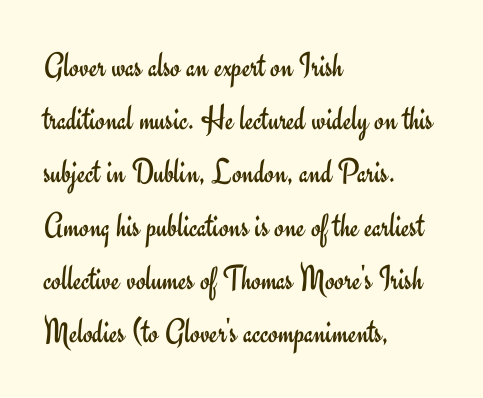
Q: Is the text bold? A: No.
Q: Is the text italic (slanted)? A: Yes.
Q: Is the typeface a serif or a sans-serif typeface? A: Sans-serif.
Q: Is the text underlined? A: No.
Q: How is the paragraph aligned? A: Left-aligned.
Q: Is the spacing between letters normal or unusually wide? A: Normal.
Q: Is the spacing between lines tight, normal or loose? A: Normal.
Q: Width (condensed, normal, or wide)? A: Normal.
Q: Stroke contrast? A: Low.
Q: x-height? A: Small.
Q: Monospaced? A: No.
